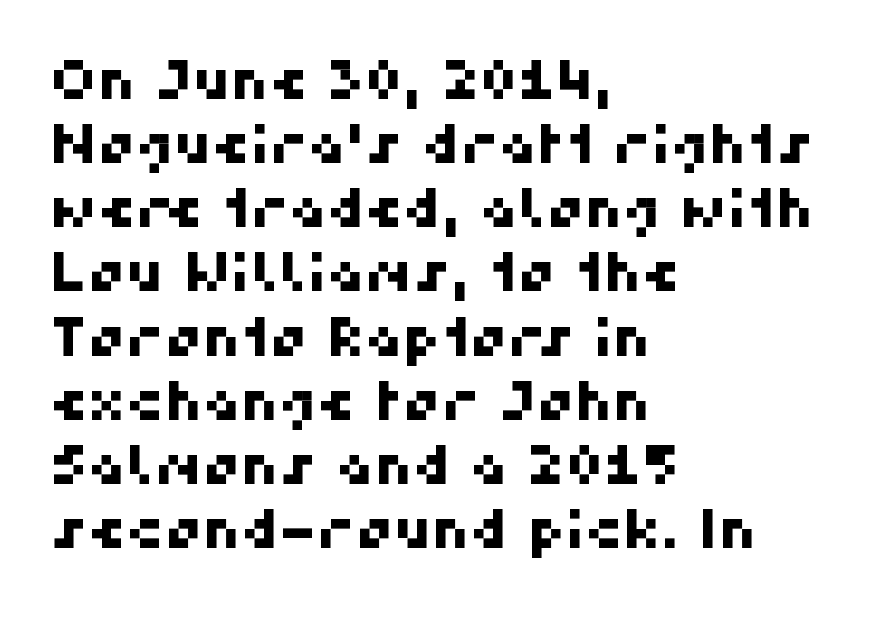
Observe the ordinary spacing: letters are neighbours, not strangers. Spacing verdict: proportional, widths tailored to each character. What kind of face is this? One without serifs — a sans. Unmarked baselines from the first word to the last.
